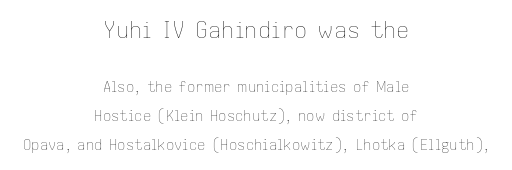
Scale decreases going downward across the two blocks. The lines in this sample share a center point and differ in where they start and stop. Lines of text with bare space underneath. Students, observe: this is what heavily led, spacious text looks like. Caption: standard tracking, unaltered.
